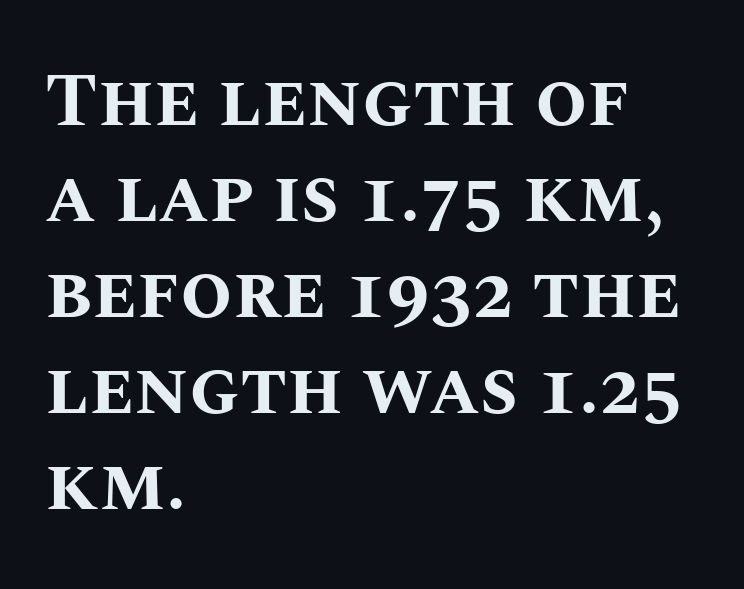
Q: Is the text bold? A: Yes.
Q: Is the text italic (slanted)? A: No, it is upright.
Q: Is the text underlined? A: No.
Q: How is the paragraph aligned? A: Left-aligned.
Q: Is the spacing between letters normal or unusually wide? A: Normal.
Q: Is the spacing between lines tight, normal or loose? A: Normal.
Q: Width (condensed, normal, or wide)? A: Normal.
Q: Stroke contrast? A: Medium.
Q: x-height? A: Large.
Q: Monospaced? A: No.
